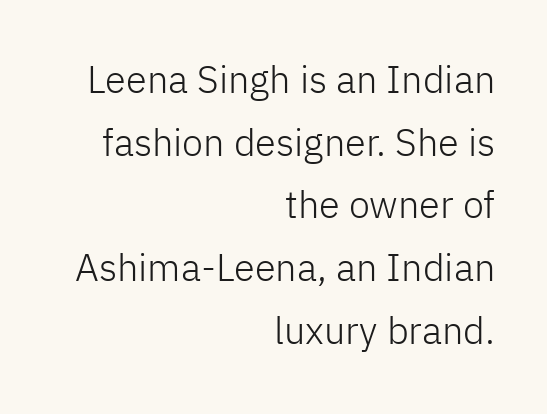
The image shows 38 px light sans-serif type, upright; set right-aligned, normal line spacing (1.65x), normal letter spacing, not underlined; low stroke contrast and a medium x-height.
